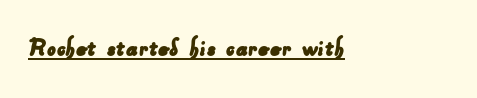
The rendering keeps characters at their native spacing. The typesetter has applied underlining to the passage shown. A typesetter would call this proportional, since set widths differ per character. You can tell from the bare stems that sans-serif type was used.
